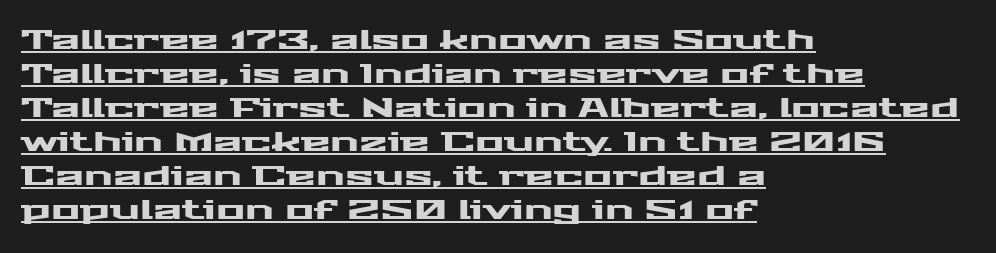
The image shows 27 px text type, upright; set left-aligned, normal line spacing (1.26x), normal letter spacing, underlined.
